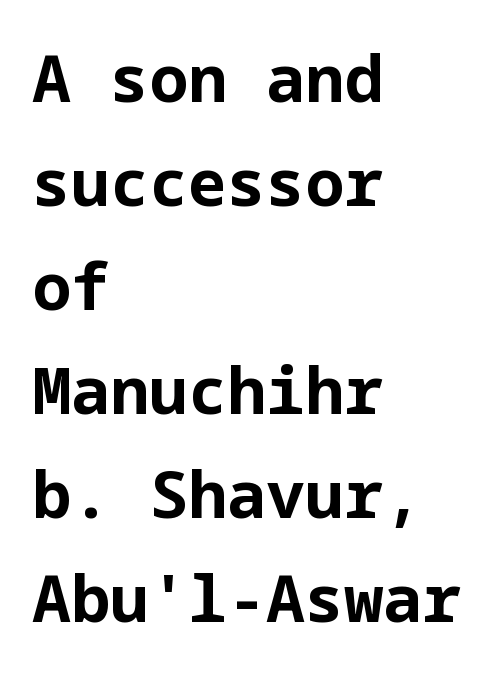
The image shows 65 px bold sans-serif type, upright; set left-aligned, normal line spacing (1.6x), normal letter spacing, not underlined; low stroke contrast and a medium x-height.
